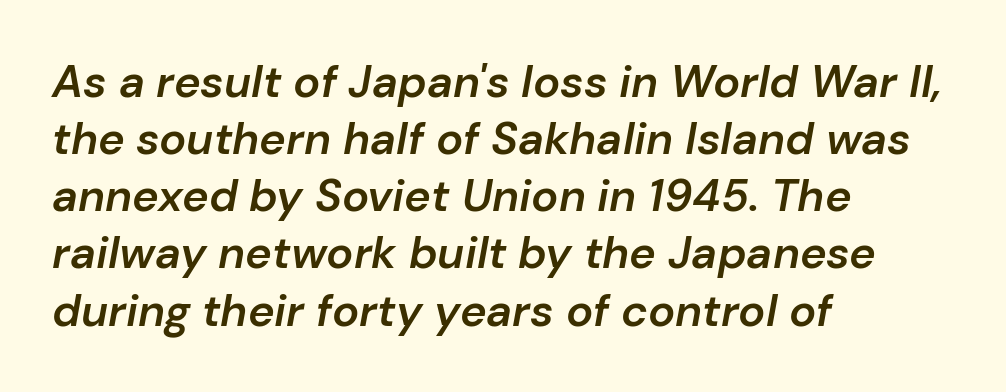
{"italic": "yes", "lean": "right", "slant_degrees": 10, "bold": "semi", "weight": "semibold", "width": "normal", "stroke_contrast": "low", "x_height": "medium", "monospaced": "no", "underline": "no", "align": "left", "line_spacing": "normal", "line_spacing_ratio": 1.27, "letter_spacing": "normal", "letter_spacing_em": 0.0, "glyph_px": 45}
